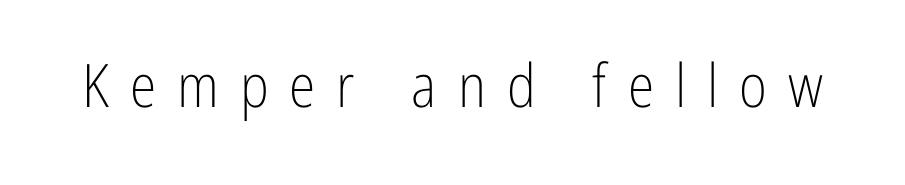
The image shows 60 px light, condensed sans-serif type, upright; set unusually wide letter spacing (+0.35 em), not underlined; low stroke contrast and a medium x-height.
